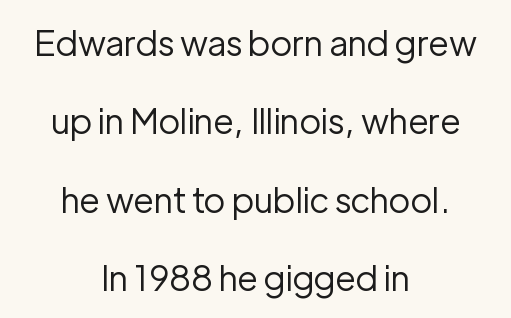
The image shows 35 px regular-weight sans-serif type, upright; set centered, loose line spacing (2.24x), normal letter spacing, not underlined; low stroke contrast and a medium x-height.
